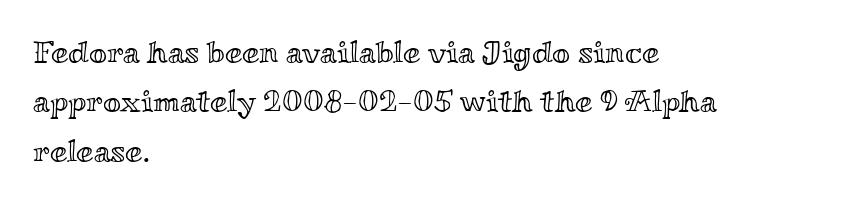
Rule under the text: the space is simply empty. The passage shown is typed in a proportional face where columns would drift. You can tell it's not italic because the verticals are truly vertical. Glyph-to-glyph distance matches everyday printed text.
